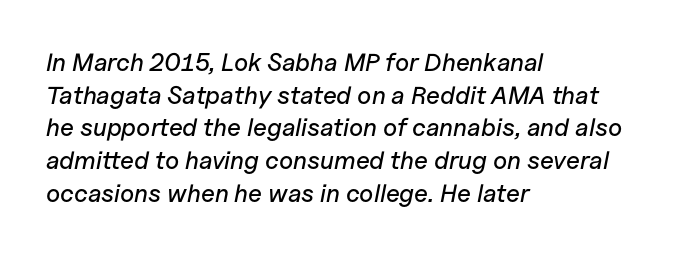
The setting favours the left margin, as ordinary paragraphs usually do. Unmarked baselines from the first word to the last. No extra tracking has been applied to these lines. If you measured baseline to baseline, you'd find a middling distance. The face used here has a pronounced slope to its letters.
